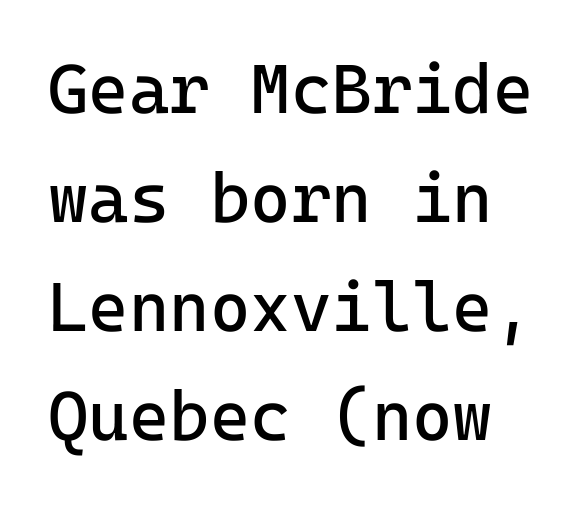
The image shows 69 px regular-weight sans-serif type, upright, monospaced; set normal line spacing (1.58x), normal letter spacing, not underlined; low stroke contrast and a medium x-height.
